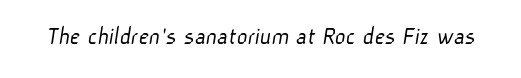
The image shows 26 px text type; set normal letter spacing, not underlined.
